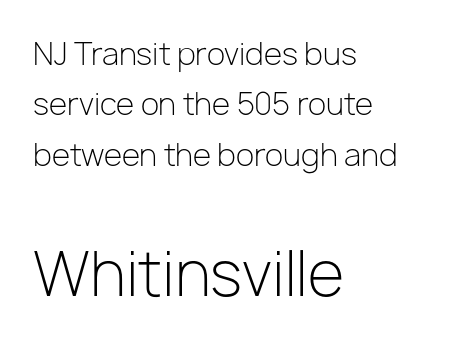
{"serif": "no", "italic": "no", "bold": "no", "weight": "light", "width": "normal", "stroke_contrast": "low", "x_height": "medium", "monospaced": "no", "underline": "no", "align": "left", "line_spacing": "normal", "line_spacing_ratio": 1.68, "letter_spacing": "normal", "letter_spacing_em": 0.0, "larger_block": "second", "size_ratio": 2.0, "glyph_px": 60}
